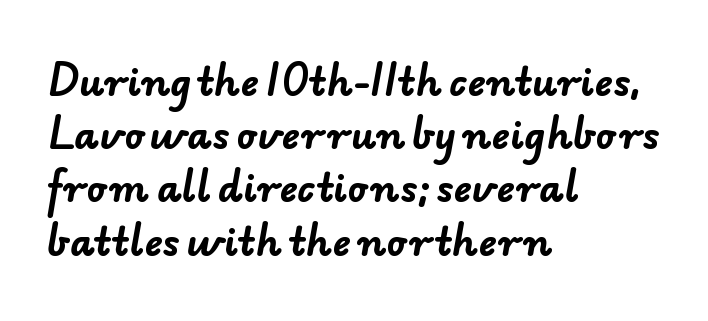
{"serif": "no", "bold": "yes", "weight": "bold", "width": "normal", "stroke_contrast": "low", "x_height": "small", "monospaced": "no", "underline": "no", "align": "left", "line_spacing": "normal", "line_spacing_ratio": 1.4, "letter_spacing": "normal", "letter_spacing_em": 0.0, "glyph_px": 38}
